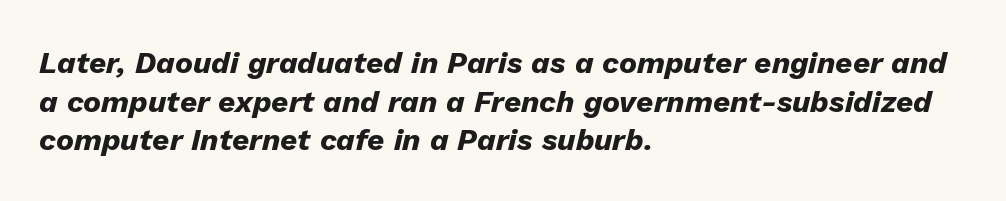
{"italic": "yes", "lean": "right", "slant_degrees": 13, "bold": "yes", "weight": "heavy", "width": "normal", "stroke_contrast": "low", "x_height": "medium", "monospaced": "no", "underline": "no", "align": "left", "line_spacing": "normal", "line_spacing_ratio": 1.29, "letter_spacing": "normal", "letter_spacing_em": 0.0, "glyph_px": 30}
